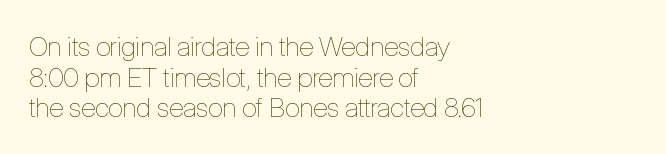
{"italic": "no", "bold": "no", "underline": "no", "align": "left", "line_spacing": "tight", "line_spacing_ratio": 1.13, "letter_spacing": "normal", "letter_spacing_em": 0.0, "glyph_px": 27}
